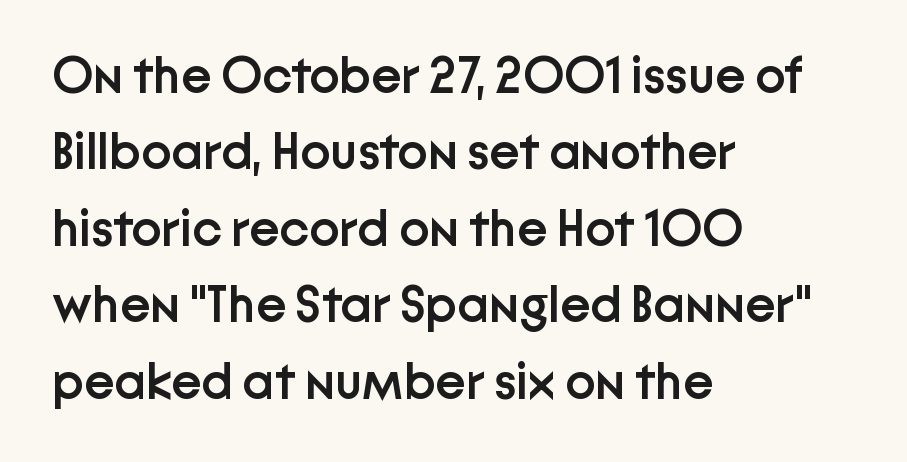
Q: Is the text bold? A: Semi-bold.
Q: Is the text italic (slanted)? A: No, it is upright.
Q: Is the typeface a serif or a sans-serif typeface? A: Sans-serif.
Q: Is the text underlined? A: No.
Q: How is the paragraph aligned? A: Left-aligned.
Q: Is the spacing between letters normal or unusually wide? A: Normal.
Q: Is the spacing between lines tight, normal or loose? A: Normal.
Q: Width (condensed, normal, or wide)? A: Normal.
Q: Stroke contrast? A: Low.
Q: x-height? A: Medium.
Q: Monospaced? A: No.
